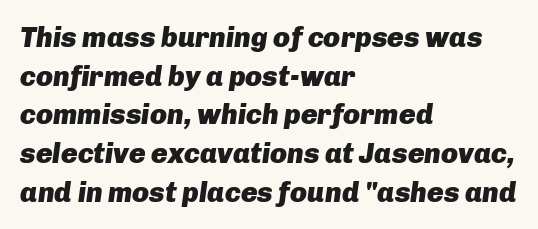
{"italic": "yes", "lean": "right", "slant_degrees": 8, "bold": "yes", "weight": "heavy", "width": "normal", "stroke_contrast": "low", "x_height": "medium", "monospaced": "no", "underline": "no", "align": "left", "line_spacing": "normal", "line_spacing_ratio": 1.38, "letter_spacing": "normal", "letter_spacing_em": 0.0, "glyph_px": 28}
